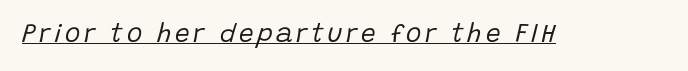
{"italic": "yes", "lean": "right", "slant_degrees": 15, "bold": "no", "underline": "yes", "glyph_px": 26}
